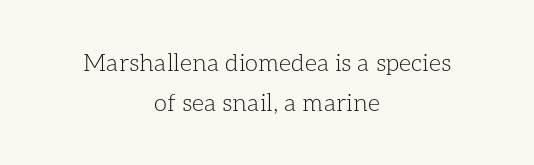
The image shows 24 px text type, upright; set centered, normal line spacing (1.68x), normal letter spacing, not underlined.
